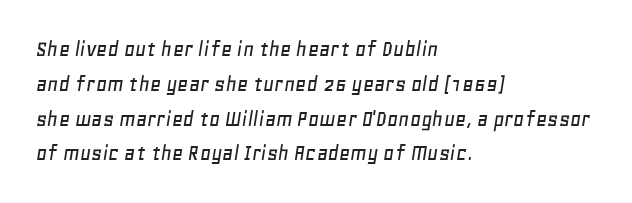
Q: Is the text italic (slanted)? A: Yes, it leans right by about 11 degrees.
Q: Is the text underlined? A: No.
Q: How is the paragraph aligned? A: Left-aligned.
Q: Is the spacing between letters normal or unusually wide? A: Normal.
Q: Is the spacing between lines tight, normal or loose? A: Normal.
